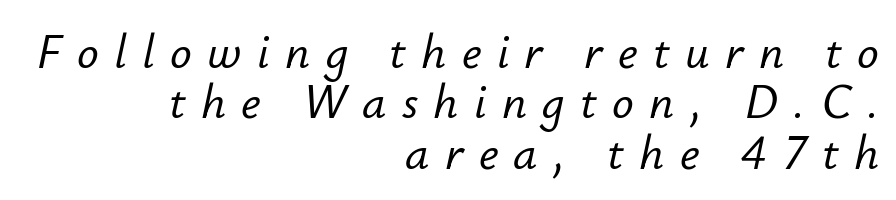
{"italic": "yes", "lean": "right", "slant_degrees": 12, "width": "normal", "stroke_contrast": "low", "x_height": "small", "monospaced": "no", "underline": "no", "align": "right", "line_spacing": "tight", "line_spacing_ratio": 1.05, "letter_spacing": "wide", "letter_spacing_em": 0.32, "glyph_px": 48}
